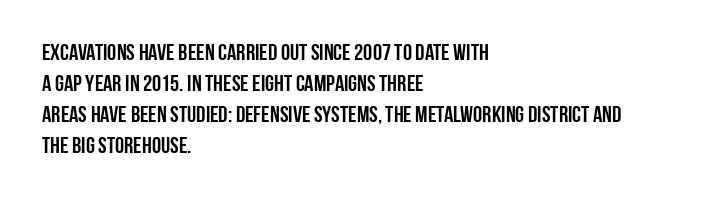
{"italic": "no", "underline": "no", "align": "left", "line_spacing": "normal", "line_spacing_ratio": 1.35, "letter_spacing": "normal", "letter_spacing_em": 0.0, "glyph_px": 23}
